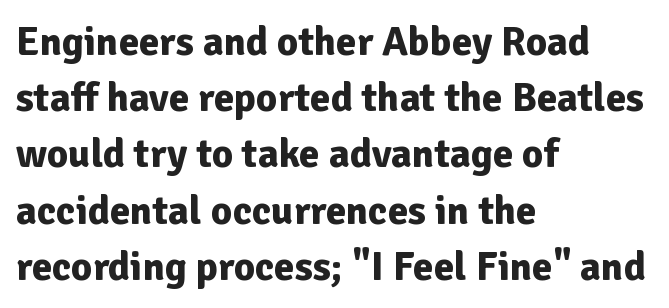
Q: Is the text bold? A: Yes.
Q: Is the text italic (slanted)? A: No, it is upright.
Q: Is the typeface a serif or a sans-serif typeface? A: Sans-serif.
Q: Is the text underlined? A: No.
Q: How is the paragraph aligned? A: Left-aligned.
Q: Is the spacing between letters normal or unusually wide? A: Normal.
Q: Is the spacing between lines tight, normal or loose? A: Normal.
Q: Width (condensed, normal, or wide)? A: Normal.
Q: Stroke contrast? A: Low.
Q: x-height? A: Medium.
Q: Monospaced? A: No.
